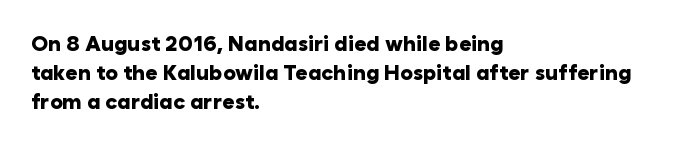
{"italic": "no", "bold": "yes", "underline": "no", "align": "left", "line_spacing": "normal", "line_spacing_ratio": 1.37, "letter_spacing": "normal", "letter_spacing_em": 0.0, "glyph_px": 21}
